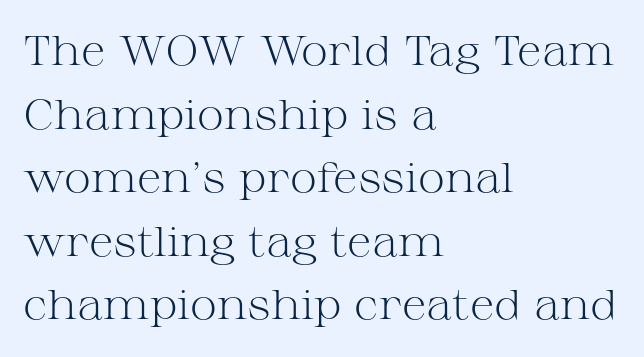
The image shows 41 px light, wide serif type, upright; set left-aligned, normal line spacing (1.55x), normal letter spacing, not underlined; medium stroke contrast and a medium x-height.
